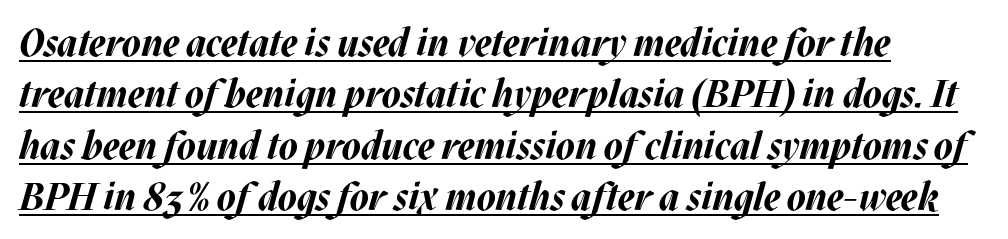
{"italic": "yes", "lean": "right", "slant_degrees": 17, "bold": "yes", "weight": "bold", "width": "normal", "stroke_contrast": "medium", "x_height": "large", "monospaced": "no", "underline": "yes", "align": "left", "line_spacing": "normal", "line_spacing_ratio": 1.35, "letter_spacing": "normal", "letter_spacing_em": 0.0, "glyph_px": 38}
